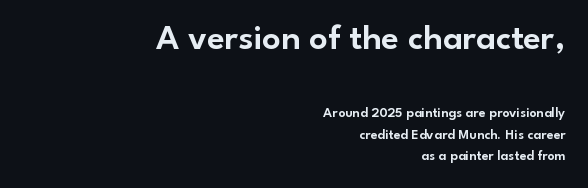
The image shows 36 px sans-serif type, upright; set right-aligned, normal line spacing (1.54x), normal letter spacing, not underlined; the first (top) block is 2.57x larger; low stroke contrast and a small x-height.
